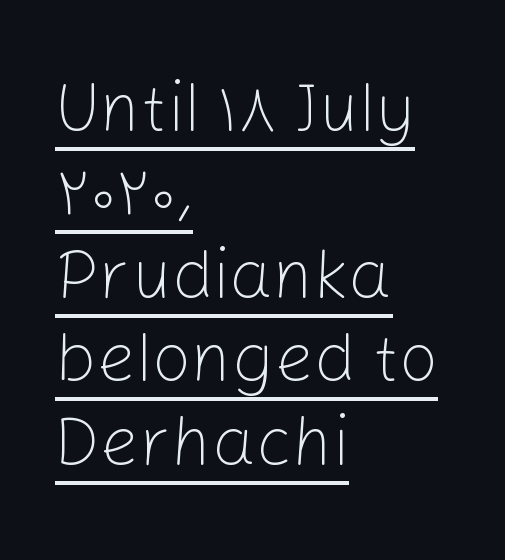
The image shows 69 px light sans-serif type, upright; set left-aligned, line spacing 1.21x, normal letter spacing, underlined; low stroke contrast and a medium x-height.
